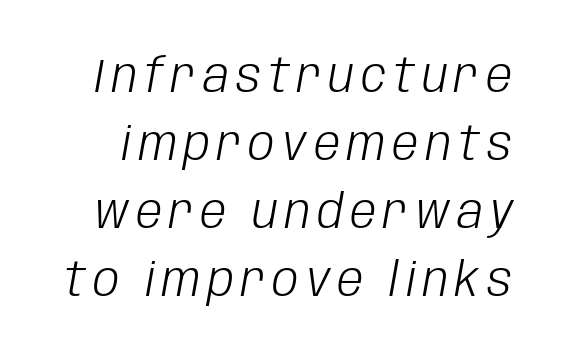
The image shows 47 px light, condensed type, italic (leaning right); set normal line spacing (1.45x), not underlined; low stroke contrast and a large x-height.
